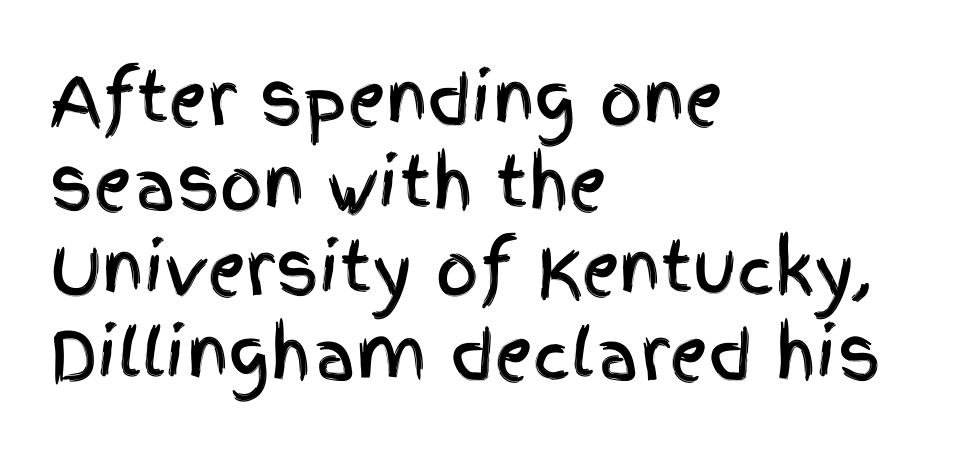
{"serif": "no", "italic": "no", "width": "condensed", "x_height": "large", "monospaced": "no", "underline": "no", "align": "left", "line_spacing": "normal", "line_spacing_ratio": 1.27, "letter_spacing": "normal", "letter_spacing_em": 0.0, "glyph_px": 67}
